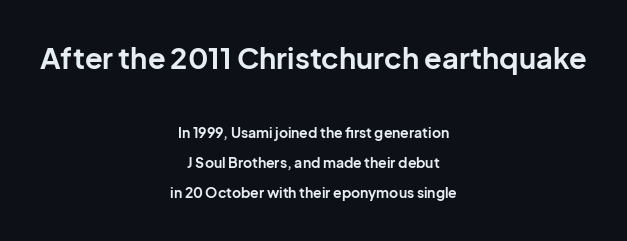
The vertical gap from one line to the next is large. Do the characters align in a grid? No, the font is proportional. The face used here is rendered with its standard letterfit. Leftover space on each line is divided equally before and after the words. Just letters on the line, the space beneath them empty. Set as a true bold cut, around the 700 mark.
